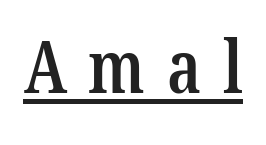
The image shows 72 px semibold, condensed serif type; set unusually wide letter spacing (+0.3 em), underlined; low stroke contrast and a medium x-height.
